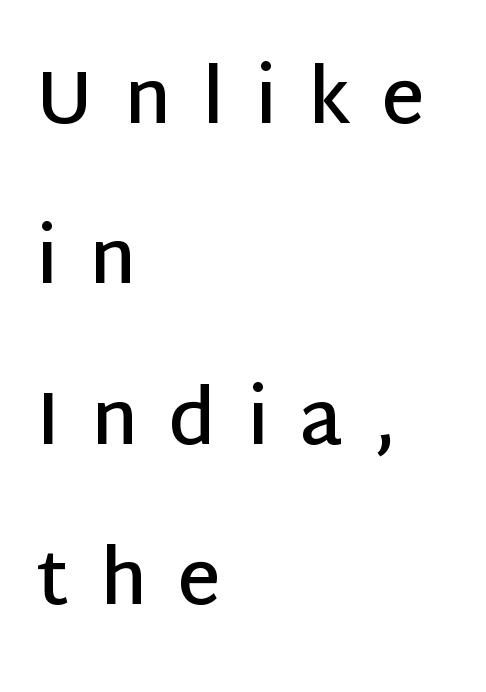
The paragraph has a hard left edge and a soft right edge. Vertically, the passage feels expansive, rows floating well apart. You can tell from the bare stems that sans-serif type was used. Tall strokes in this sample are plumb rather than angled. The letters advance in unequal steps, a hallmark of proportional type.
